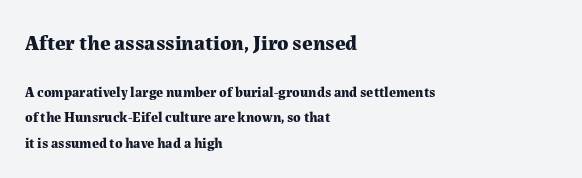
The image shows 21 px bold type, upright; set left-aligned, line spacing 1.82x, normal letter spacing, not underlined; the first (top) block is 1.5x larger.
